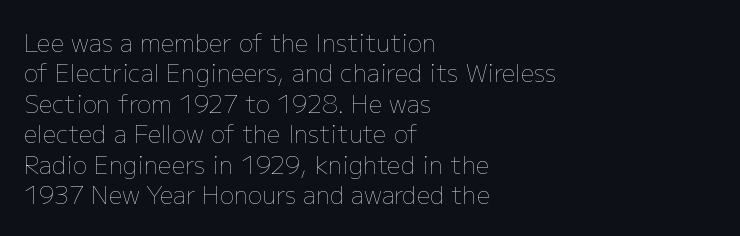
{"italic": "no", "bold": "no", "underline": "no", "align": "left", "line_spacing": "normal", "line_spacing_ratio": 1.27, "letter_spacing": "normal", "letter_spacing_em": 0.0, "glyph_px": 24}
